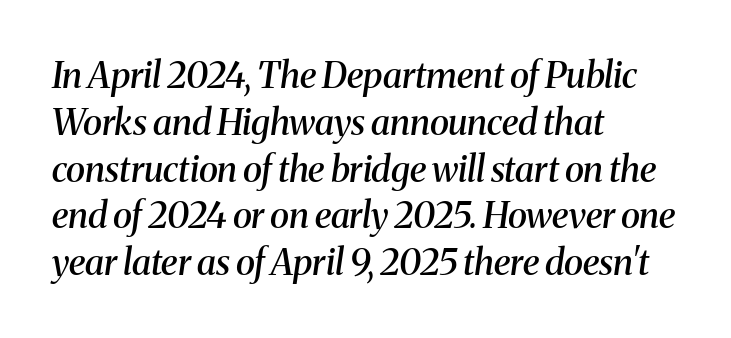
Q: Is the text bold? A: Semi-bold.
Q: Is the text italic (slanted)? A: Yes, it leans right by about 8 degrees.
Q: Is the typeface a serif or a sans-serif typeface? A: Serif.
Q: Is the text underlined? A: No.
Q: How is the paragraph aligned? A: Left-aligned.
Q: Is the spacing between letters normal or unusually wide? A: Normal.
Q: Is the spacing between lines tight, normal or loose? A: Normal.
Q: Width (condensed, normal, or wide)? A: Normal.
Q: Stroke contrast? A: Medium.
Q: x-height? A: Medium.
Q: Monospaced? A: No.
